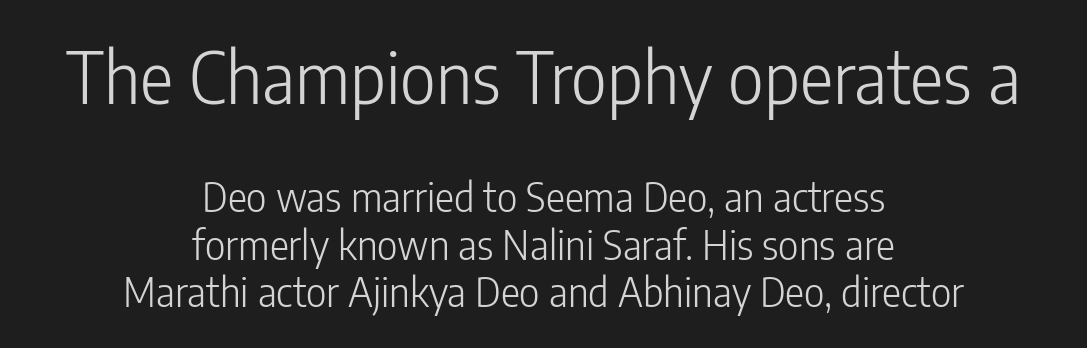
{"serif": "no", "italic": "no", "bold": "no", "weight": "light", "width": "condensed", "stroke_contrast": "low", "x_height": "medium", "monospaced": "no", "underline": "no", "align": "center", "line_spacing_ratio": 1.19, "letter_spacing": "normal", "letter_spacing_em": 0.0, "larger_block": "first", "size_ratio": 1.75, "glyph_px": 70}
